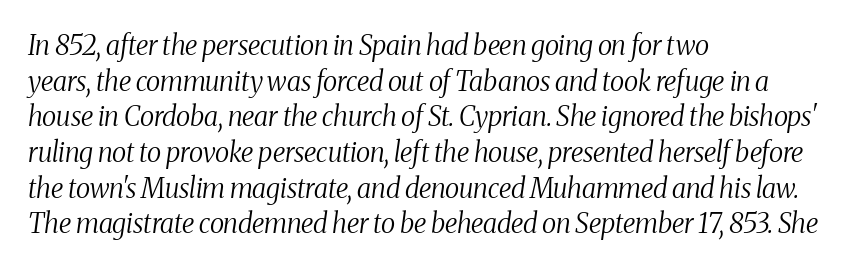
{"italic": "yes", "lean": "right", "slant_degrees": 8, "bold": "no", "underline": "no", "align": "left", "line_spacing": "normal", "line_spacing_ratio": 1.32, "letter_spacing": "normal", "letter_spacing_em": 0.0, "glyph_px": 27}
